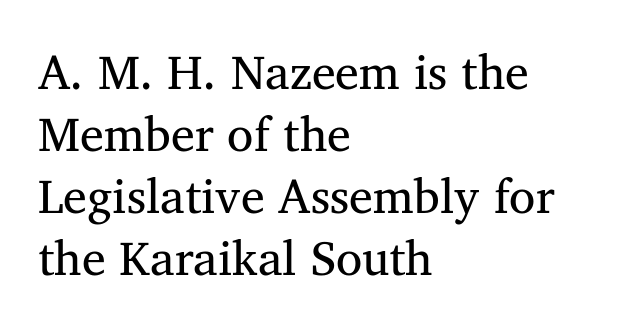
{"serif": "yes", "italic": "no", "bold": "no", "weight": "regular", "width": "normal", "stroke_contrast": "medium", "x_height": "medium", "monospaced": "no", "underline": "no", "align": "left", "line_spacing": "normal", "line_spacing_ratio": 1.29, "letter_spacing": "normal", "letter_spacing_em": 0.0, "glyph_px": 48}
